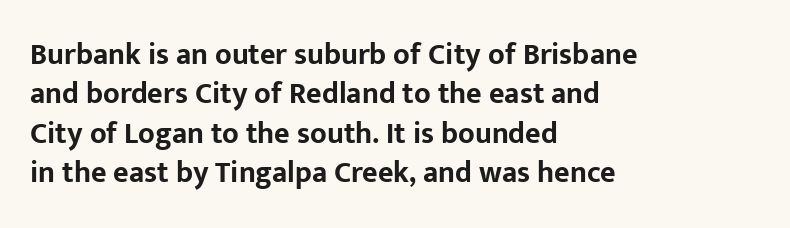
You can tell it's not italic because the verticals are truly vertical. Is this a fixed-width face? No — the glyphs have proportional, varying widths. The space between consecutive lines is moderate. Decoration check: the copy has no underline.
